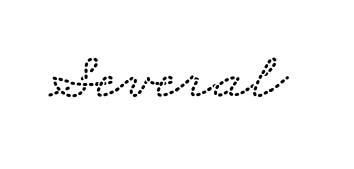
Q: Is the text underlined? A: No.
Q: Is the spacing between letters normal or unusually wide? A: Normal.
Q: Width (condensed, normal, or wide)? A: Wide.
Q: Stroke contrast? A: Low.
Q: x-height? A: Small.
Q: Monospaced? A: No.
